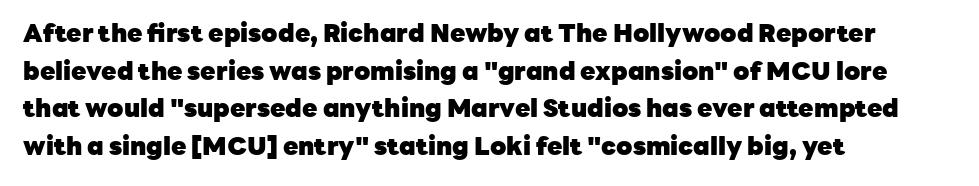
{"italic": "no", "bold": "yes", "underline": "no", "align": "left", "line_spacing": "normal", "line_spacing_ratio": 1.51, "letter_spacing": "normal", "letter_spacing_em": 0.0, "glyph_px": 25}
